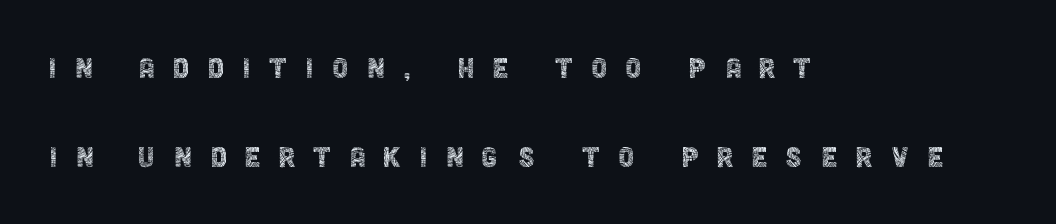
{"serif": "no", "italic": "no", "bold": "no", "weight": "thin", "width": "condensed", "x_height": "large", "monospaced": "no", "underline": "no", "align": "left", "line_spacing": "loose", "line_spacing_ratio": 2.47, "letter_spacing": "wide", "letter_spacing_em": 0.5, "glyph_px": 36}
